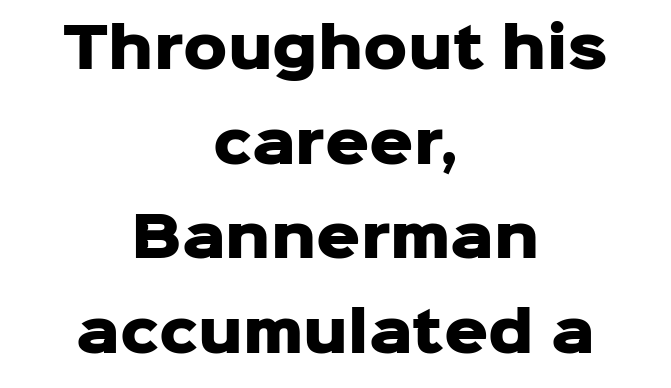
The passage is arranged like a title page — every line centered. Nothing unusual about the tracking: characters are spaced as the font intends. Nothing sits at the stroke ends, so this counts as sans-serif. Typesetter's note: full bold, strokes at maximum text heaviness. Note the varied advance widths — an 'i' is clearly narrower than an 'm'. The string is rendered with underlining switched off.
